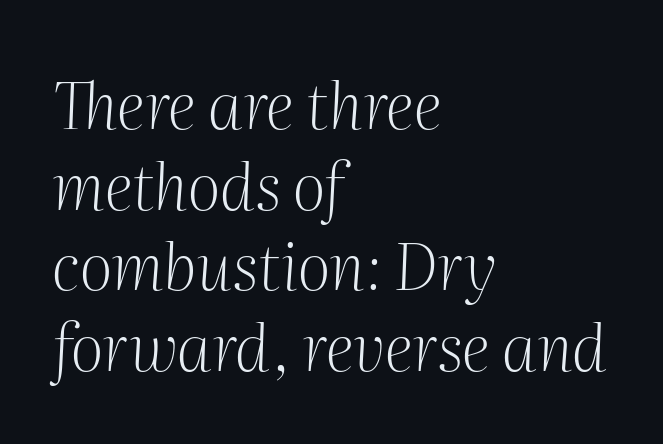
{"serif": "yes", "italic": "yes", "lean": "right", "slant_degrees": 2, "bold": "no", "weight": "light", "width": "normal", "stroke_contrast": "medium", "x_height": "medium", "monospaced": "no", "underline": "no", "align": "left", "line_spacing_ratio": 1.24, "letter_spacing": "normal", "letter_spacing_em": 0.0, "glyph_px": 65}
